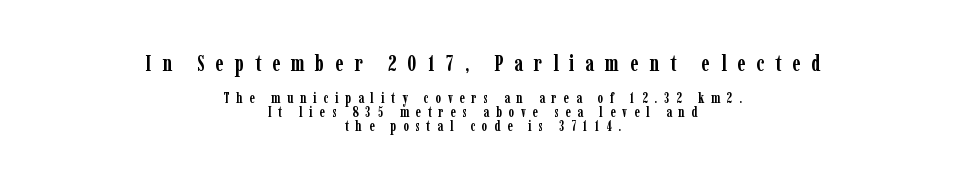
Q: Is the text bold? A: Yes.
Q: Is the text italic (slanted)? A: No, it is upright.
Q: Is the text underlined? A: No.
Q: How is the paragraph aligned? A: Centered.
Q: Is the spacing between letters normal or unusually wide? A: Unusually wide.
Q: Is the spacing between lines tight, normal or loose? A: Tight.
Q: Which block of text is set in a larger size, the first (top) or the second (bottom)? A: The first (top) one.
